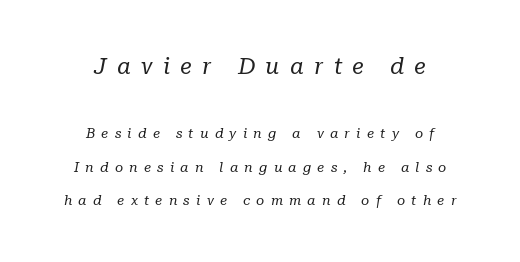
Airy leading. These lines have a slow, spaced-out rhythm from letter to letter. Bigger letters appear in the top chunk; the bottom chunk is reduced. An italicized treatment has been applied to the whole sample.
